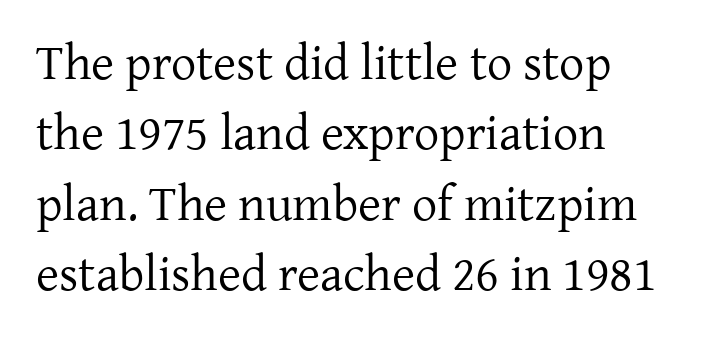
Classification — serif. Nobody touched the tracking dial on this one. Upright lettering throughout. The setting favours the left margin, as ordinary paragraphs usually do. Evenly set lines give the paragraph a standard silhouette. Is the stroke heavy? The answer is a plain regular-or-lighter.
